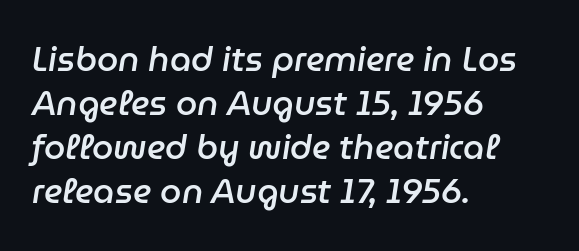
Summary of weight: moderately heavy, a semibold. An italicized treatment has been applied to the whole sample. A normal amount of white space separates one row of letters from the next. The compositor pushed each line to the left boundary.
